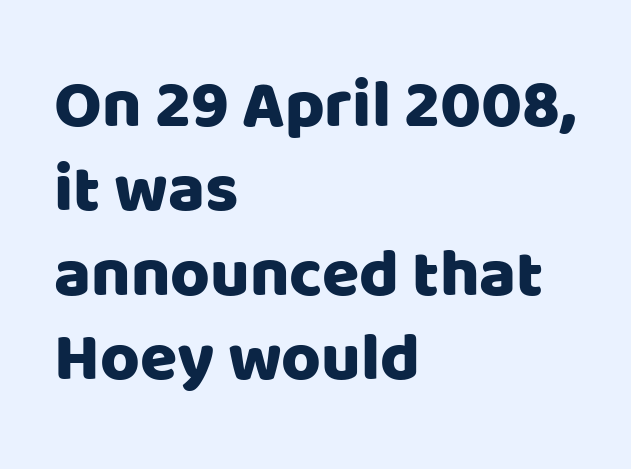
{"serif": "no", "italic": "no", "width": "normal", "stroke_contrast": "low", "x_height": "large", "monospaced": "no", "underline": "no", "align": "left", "line_spacing_ratio": 1.24, "letter_spacing": "normal", "letter_spacing_em": 0.0, "glyph_px": 68}
